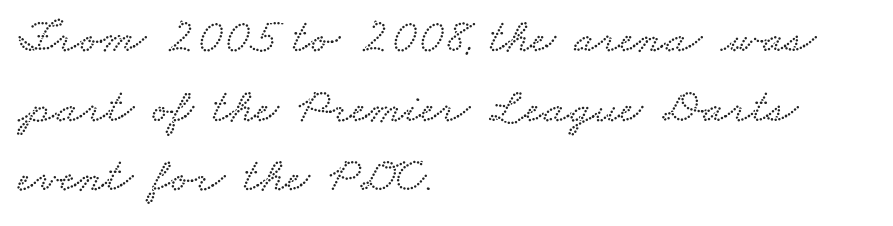
{"width": "wide", "stroke_contrast": "low", "x_height": "small", "monospaced": "no", "underline": "no", "align": "left", "line_spacing": "normal", "line_spacing_ratio": 1.42, "letter_spacing": "normal", "letter_spacing_em": 0.0, "glyph_px": 49}
